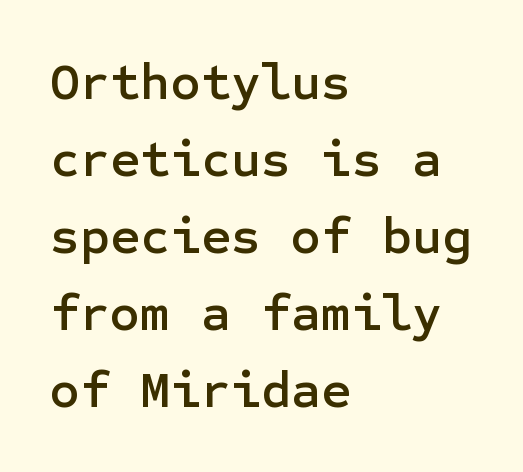
{"serif": "no", "italic": "no", "width": "normal", "stroke_contrast": "low", "x_height": "medium", "underline": "no", "align": "left", "line_spacing": "normal", "line_spacing_ratio": 1.48, "letter_spacing": "normal", "letter_spacing_em": 0.0, "glyph_px": 52}
